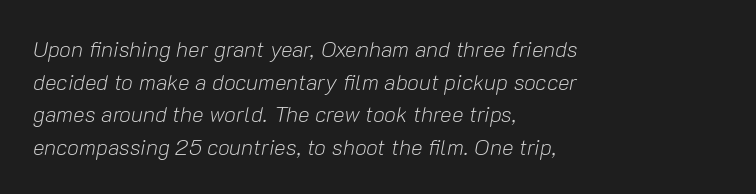
{"italic": "yes", "lean": "right", "slant_degrees": 10, "bold": "no", "underline": "no", "align": "left", "line_spacing": "normal", "line_spacing_ratio": 1.48, "letter_spacing": "normal", "letter_spacing_em": 0.0, "glyph_px": 22}
